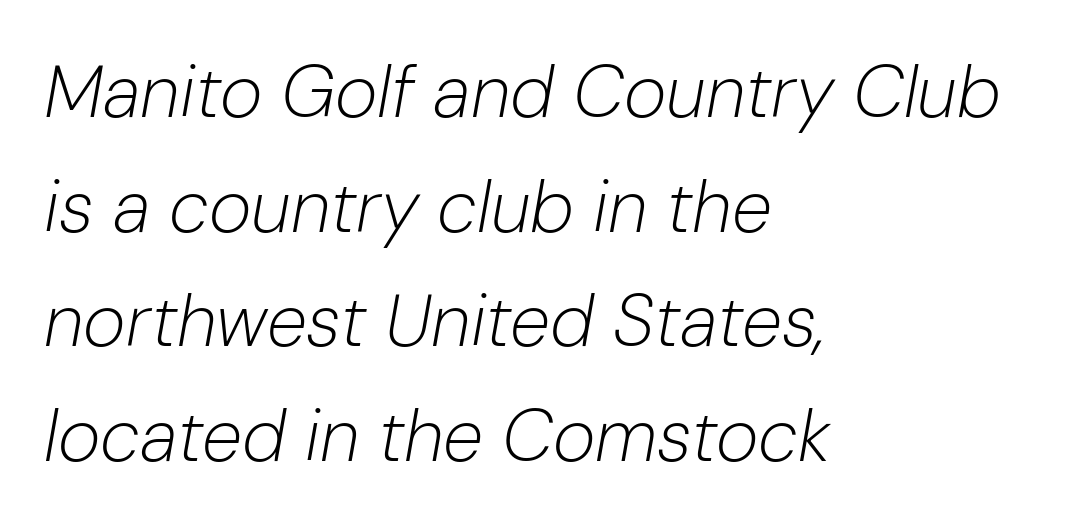
Q: Is the text bold? A: No.
Q: Is the text italic (slanted)? A: Yes, it leans right by about 10 degrees.
Q: Is the text underlined? A: No.
Q: How is the paragraph aligned? A: Left-aligned.
Q: Is the spacing between letters normal or unusually wide? A: Normal.
Q: Is the spacing between lines tight, normal or loose? A: Normal.
Q: Width (condensed, normal, or wide)? A: Normal.
Q: Stroke contrast? A: Low.
Q: x-height? A: Medium.
Q: Monospaced? A: No.
